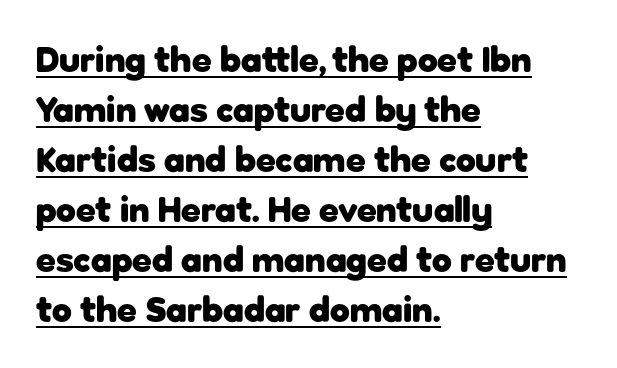
The image shows 36 px heavy sans-serif type, upright; set left-aligned, normal line spacing (1.39x), normal letter spacing, underlined; low stroke contrast and a medium x-height.
